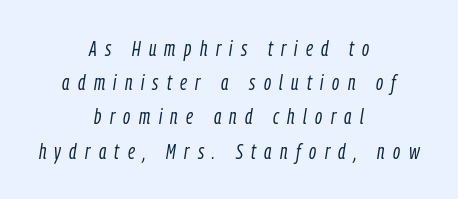
{"italic": "yes", "lean": "right", "slant_degrees": 9, "bold": "no", "underline": "no", "align": "center", "line_spacing": "normal", "line_spacing_ratio": 1.63, "letter_spacing": "wide", "letter_spacing_em": 0.4, "glyph_px": 21}
